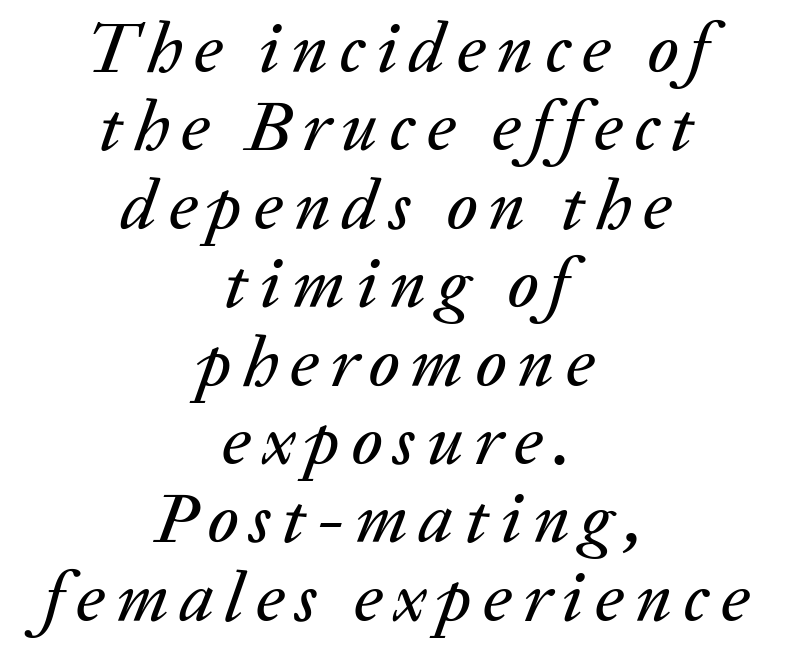
Each letter keeps its own natural width here, so spacing adapts to shape. Glance below the letters and you will spot only blank space. Baseline-to-baseline distance is barely more than the letter height. The lines are quadded center. When letters slant like this, we call the style italic.
